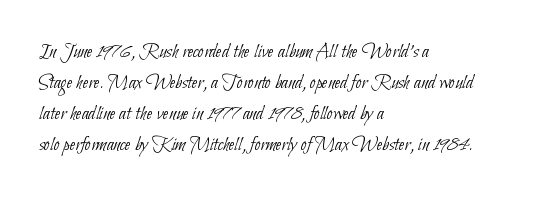
The paragraph shown leans on its left margin. Short note: letters normally spaced. A bare baseline throughout the passage. Is there much room between lines? A standard amount, neither cramped nor airy. Think standard paragraph weight, or any step lighter than that.
